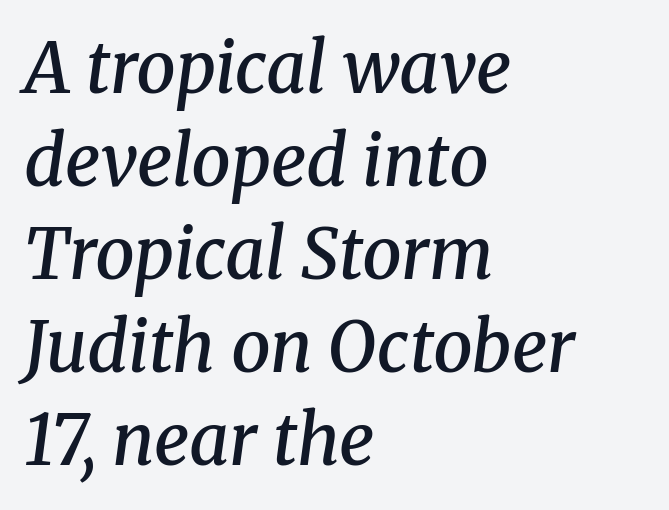
The image shows 70 px semibold serif type, italic (leaning right); set left-aligned, normal line spacing (1.33x), normal letter spacing, not underlined; medium stroke contrast and a medium x-height.
